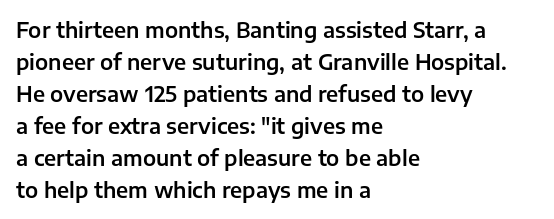
The image shows 21 px text type, upright; set left-aligned, normal line spacing (1.52x), normal letter spacing, not underlined.
